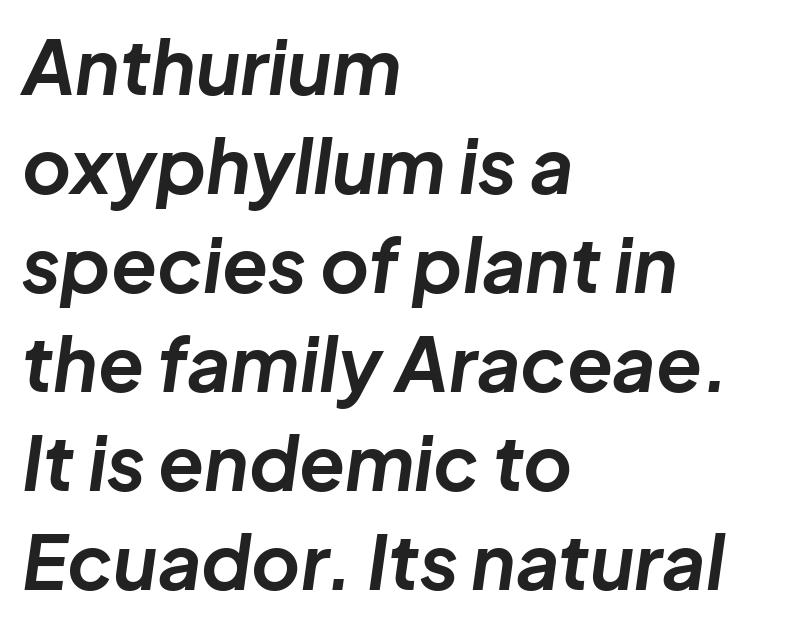
The lettering tilts uniformly, giving the passage an italic look. Here the glyphs are tracked normally, forming tight word shapes. The specimen omits any rule beneath the text block's lines. You'd pick this weight for a headline — it's a proper bold. These lines are rendered in a variable-pitch font.
